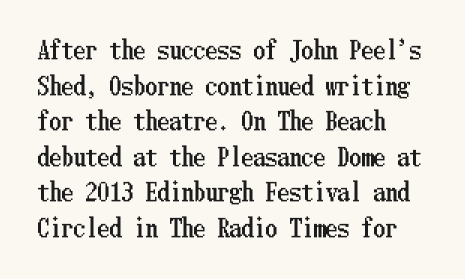
The image shows 24 px text type, upright; set left-aligned, normal line spacing (1.48x), normal letter spacing, not underlined.
